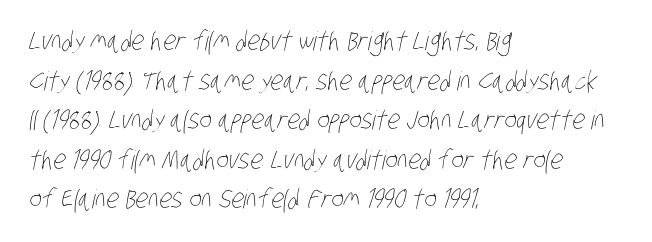
Q: Is the text bold? A: No.
Q: Is the text underlined? A: No.
Q: How is the paragraph aligned? A: Left-aligned.
Q: Is the spacing between letters normal or unusually wide? A: Normal.
Q: Is the spacing between lines tight, normal or loose? A: Normal.
